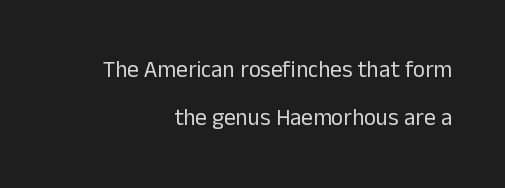
Q: Is the text bold? A: No.
Q: Is the text italic (slanted)? A: No, it is upright.
Q: Is the text underlined? A: No.
Q: How is the paragraph aligned? A: Right-aligned.
Q: Is the spacing between letters normal or unusually wide? A: Normal.
Q: Is the spacing between lines tight, normal or loose? A: Loose.
